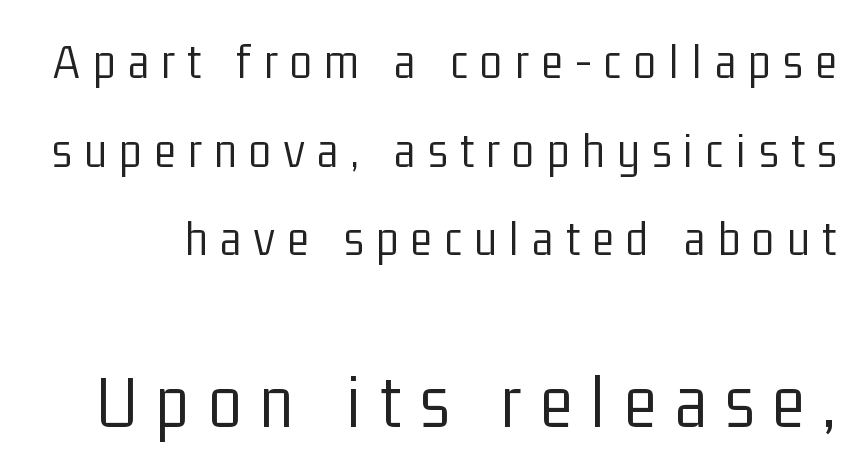
The image shows 76 px light, condensed sans-serif type, upright; set line spacing 1.74x, unusually wide letter spacing (+0.25 em), not underlined; the second (bottom) block is 1.49x larger; low stroke contrast and a medium x-height.
